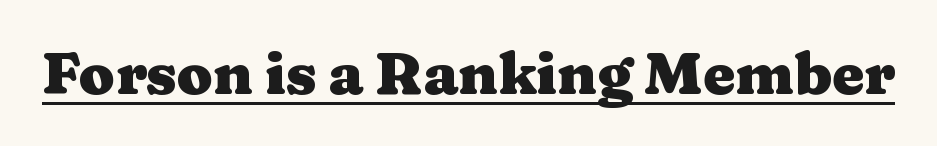
The image shows 58 px heavy, wide serif type, upright; set normal letter spacing, underlined; medium stroke contrast and a medium x-height.
